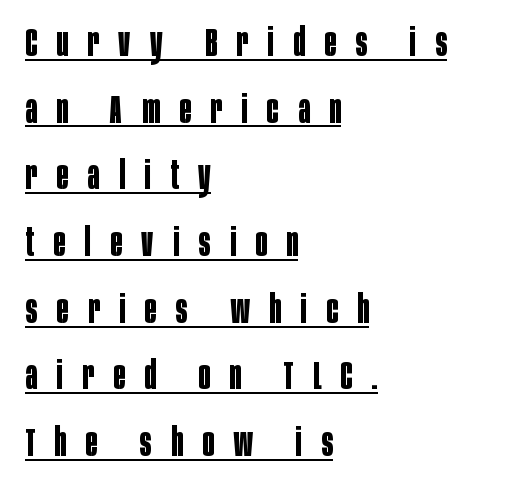
{"serif": "no", "italic": "no", "bold": "yes", "weight": "bold", "width": "condensed", "stroke_contrast": "low", "x_height": "large", "monospaced": "no", "underline": "yes", "align": "left", "line_spacing_ratio": 1.71, "letter_spacing": "wide", "letter_spacing_em": 0.5, "glyph_px": 39}
